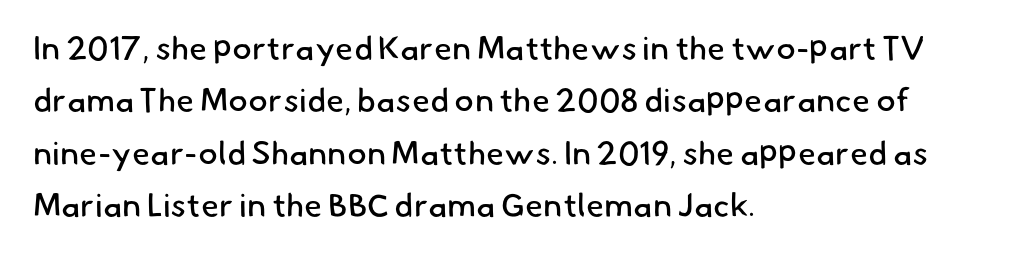
The image shows 33 px regular-weight sans-serif type; set left-aligned, normal line spacing (1.59x), normal letter spacing, not underlined; low stroke contrast and a small x-height.
